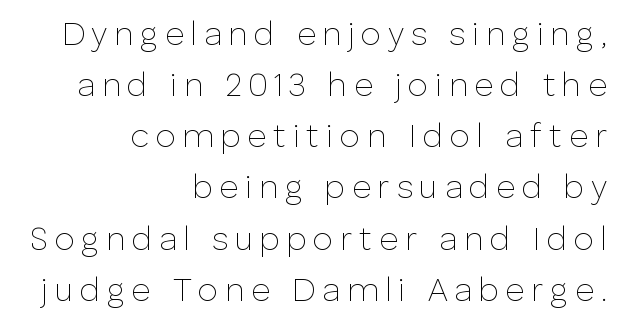
Q: Is the text bold? A: No.
Q: Is the text italic (slanted)? A: No, it is upright.
Q: Is the typeface a serif or a sans-serif typeface? A: Sans-serif.
Q: Is the text underlined? A: No.
Q: How is the paragraph aligned? A: Right-aligned.
Q: Is the spacing between letters normal or unusually wide? A: Unusually wide.
Q: Is the spacing between lines tight, normal or loose? A: Normal.
Q: Width (condensed, normal, or wide)? A: Normal.
Q: Stroke contrast? A: Low.
Q: x-height? A: Medium.
Q: Monospaced? A: No.
